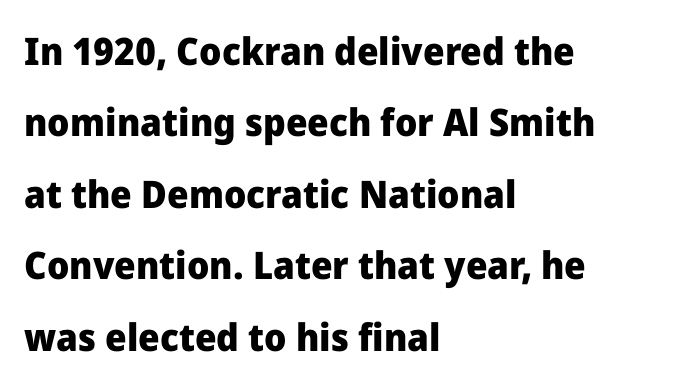
Q: Is the text bold? A: Yes.
Q: Is the text italic (slanted)? A: No, it is upright.
Q: Is the typeface a serif or a sans-serif typeface? A: Sans-serif.
Q: Is the text underlined? A: No.
Q: How is the paragraph aligned? A: Left-aligned.
Q: Is the spacing between letters normal or unusually wide? A: Normal.
Q: Width (condensed, normal, or wide)? A: Normal.
Q: Stroke contrast? A: Low.
Q: x-height? A: Medium.
Q: Monospaced? A: No.
